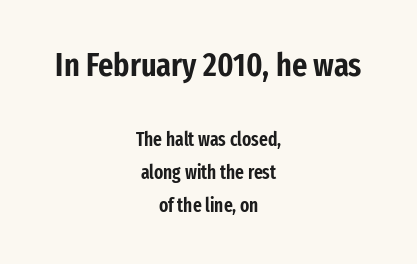
The image shows 33 px condensed sans-serif type, upright; set centered, line spacing 1.73x, normal letter spacing, not underlined; the first (top) block is 1.74x larger; low stroke contrast and a medium x-height.
